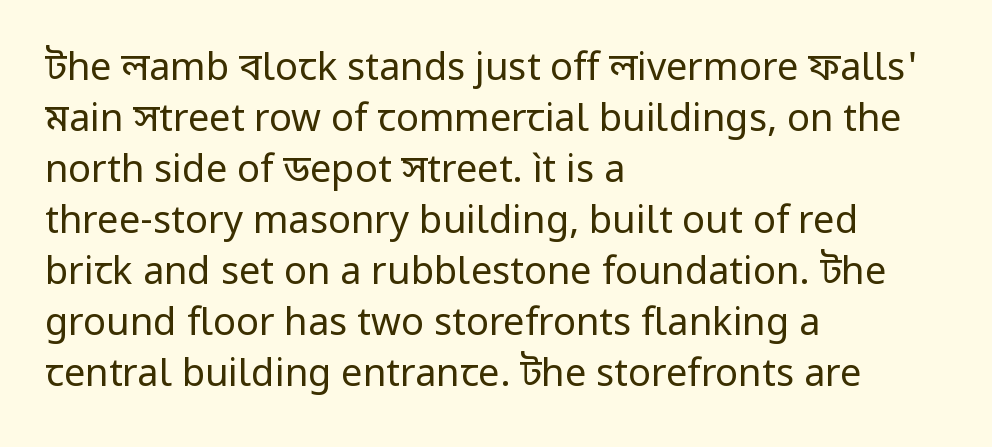
Rule under the text: the space is simply empty. Standard letterfit; no display-style spreading of the glyphs. To sum up the face: it is a sans, with no serifs. A typesetter would call this proportional, since set widths differ per character.
